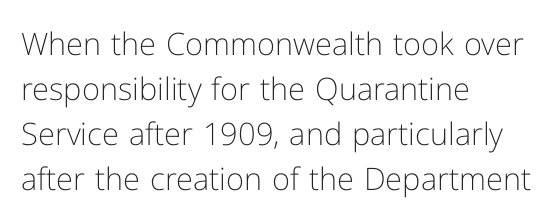
The image shows 31 px light sans-serif type, upright; set left-aligned, normal line spacing (1.45x), normal letter spacing, not underlined; low stroke contrast and a medium x-height.
